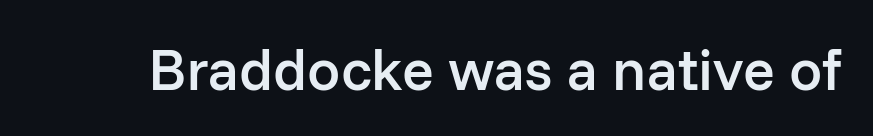
Just letters on the line, the space beneath them empty. The characters display no serif detailing; their extremities are plain. Notice how the stems are strictly vertical — no italics here. Its strokes are somewhat broadened, the hallmark of semibold type.
